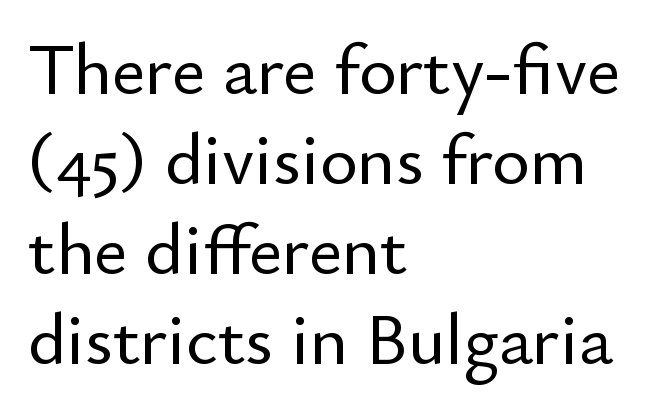
{"serif": "no", "italic": "no", "width": "normal", "stroke_contrast": "low", "x_height": "small", "monospaced": "no", "underline": "no", "align": "left", "line_spacing": "normal", "line_spacing_ratio": 1.25, "letter_spacing": "normal", "letter_spacing_em": 0.0, "glyph_px": 72}
